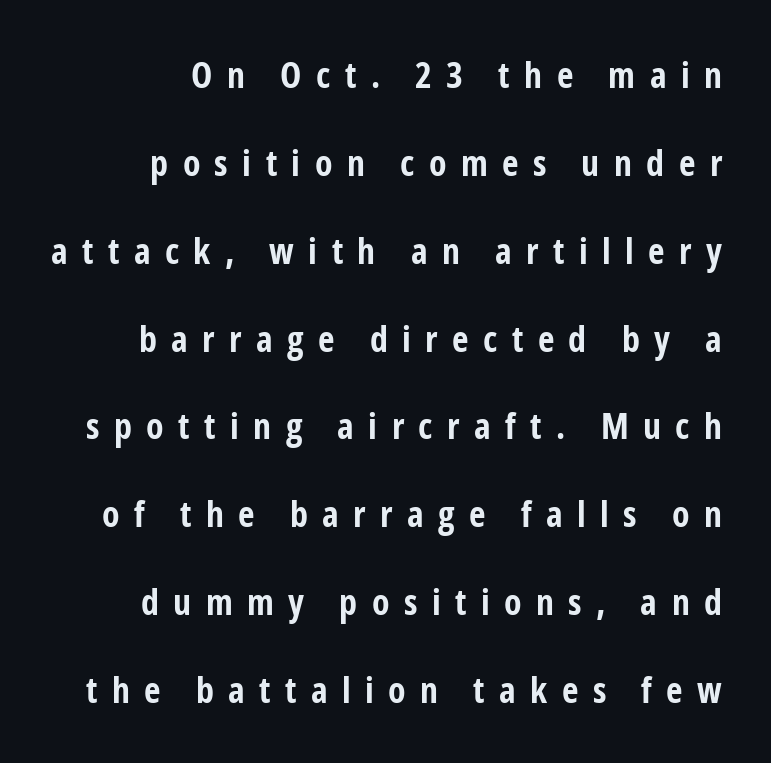
{"serif": "no", "italic": "no", "bold": "yes", "weight": "bold", "width": "condensed", "stroke_contrast": "low", "x_height": "medium", "monospaced": "no", "underline": "no", "align": "right", "line_spacing": "loose", "line_spacing_ratio": 2.44, "letter_spacing": "wide", "letter_spacing_em": 0.4, "glyph_px": 36}
